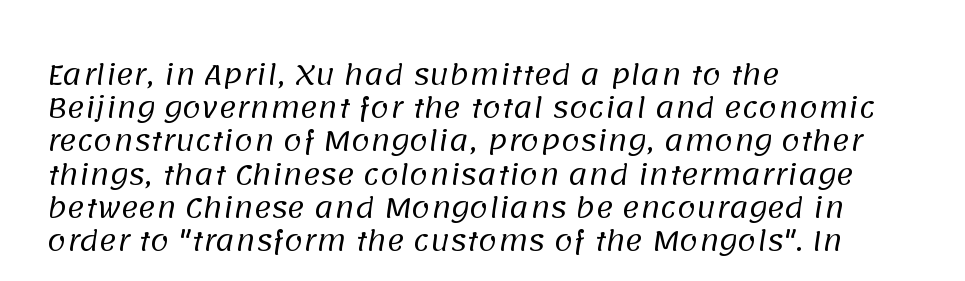
{"bold": "no", "underline": "no", "align": "left", "line_spacing_ratio": 1.23, "letter_spacing": "normal", "letter_spacing_em": 0.0, "glyph_px": 27}
